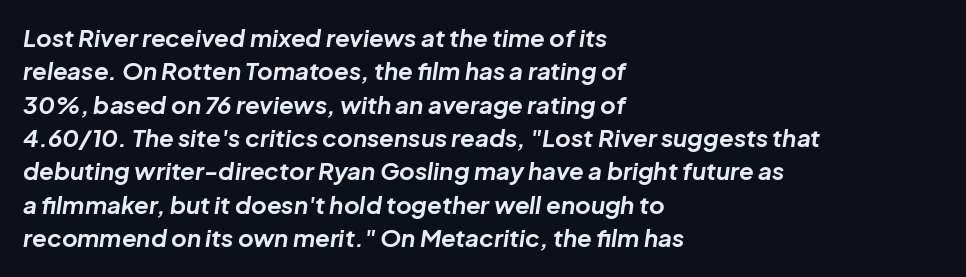
The gaps between neighbouring characters are ordinary and unremarkable. The letters are slanted; this is an italic face. Heavy, bold letterforms. Vertically, the passage feels balanced, rows spaced as you'd expect. Teacher's note: observe the even left margin — that is flush-left alignment.
